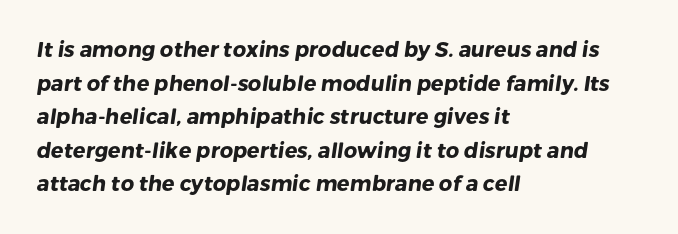
Tracking here is standard; glyphs follow each other at the usual distance. Horizontally, the lines are justified to the leading edge only. The words here are not underlined. How heavy is the stroke? Heavy — this is a bold. Successive baselines arrive at the customary interval.
